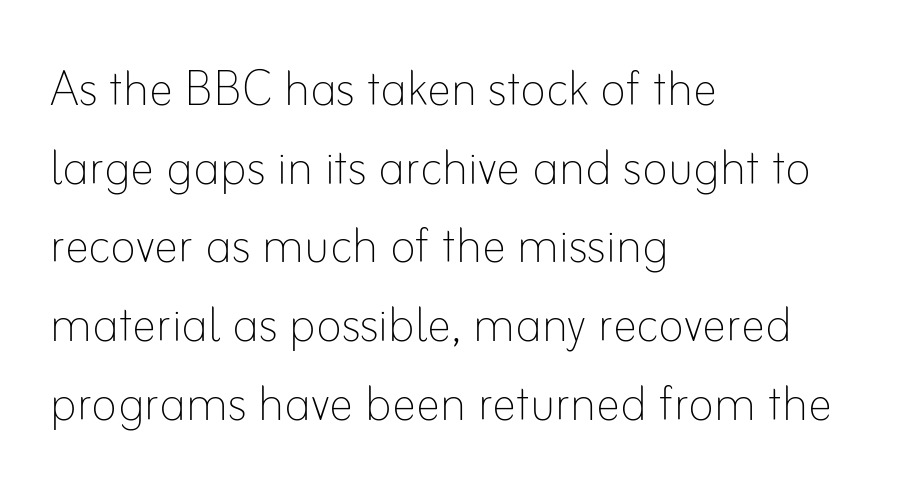
The image shows 61 px thin type, upright; set left-aligned, normal line spacing (1.29x), normal letter spacing, not underlined; low stroke contrast and a small x-height.
